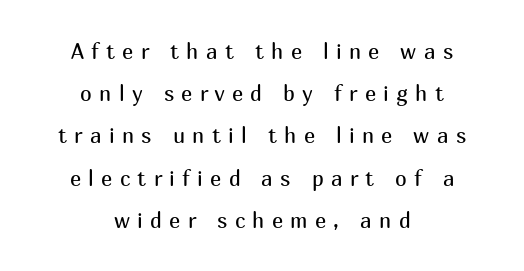
{"italic": "no", "bold": "no", "underline": "no", "align": "center", "line_spacing": "loose", "line_spacing_ratio": 2.01, "letter_spacing": "wide", "letter_spacing_em": 0.35, "glyph_px": 21}
